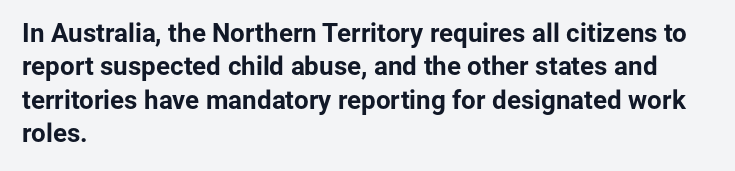
The image shows 26 px bold type, upright; set left-aligned, normal line spacing (1.28x), normal letter spacing, not underlined.
